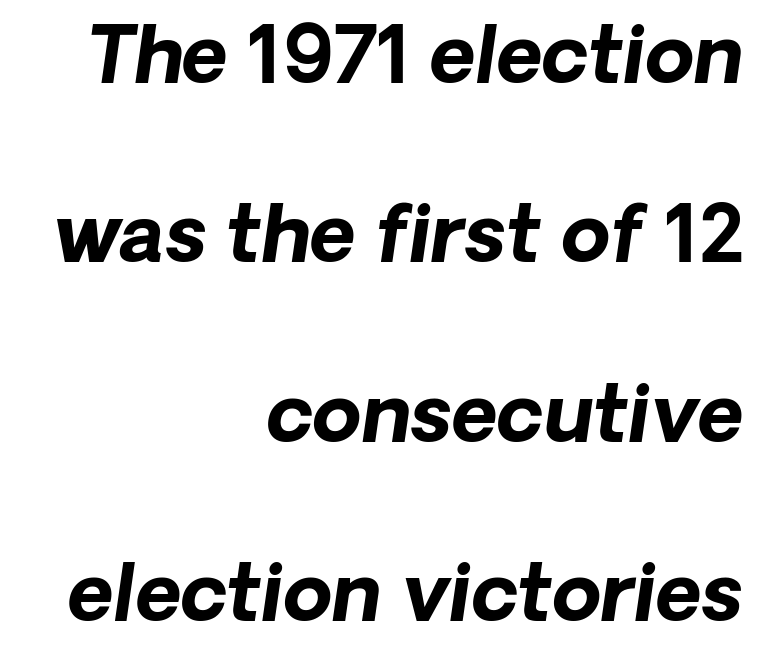
The image shows 79 px bold type, italic (leaning right); set right-aligned, loose line spacing (2.27x), normal letter spacing, not underlined; low stroke contrast and a medium x-height.
